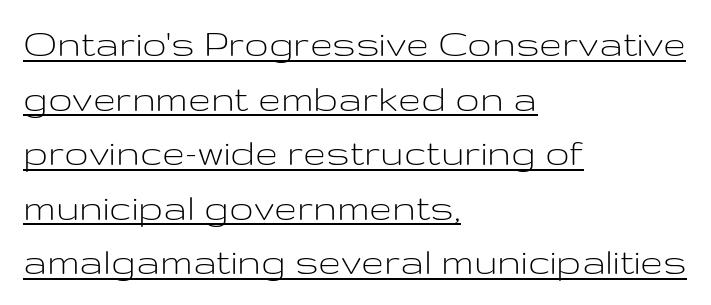
{"serif": "no", "italic": "no", "bold": "no", "weight": "light", "width": "wide", "stroke_contrast": "low", "x_height": "medium", "monospaced": "no", "underline": "yes", "align": "left", "line_spacing": "normal", "line_spacing_ratio": 1.33, "letter_spacing": "normal", "letter_spacing_em": 0.0, "glyph_px": 41}
